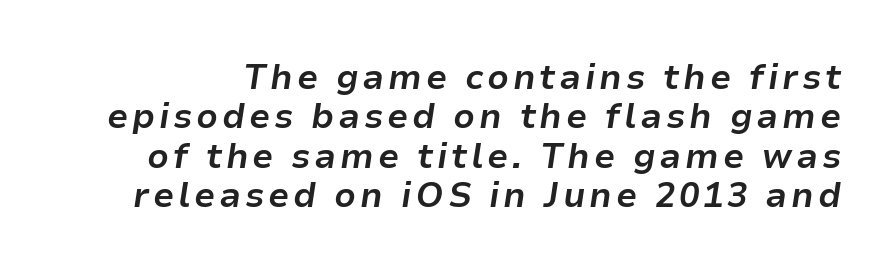
The image shows 34 px bold type, italic (leaning right); set line spacing 1.16x, not underlined; low stroke contrast and a medium x-height.
